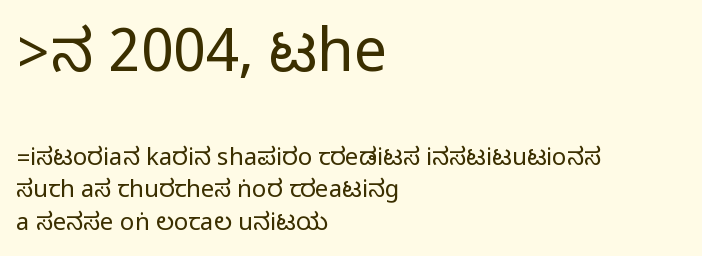
{"serif": "no", "italic": "no", "width": "condensed", "stroke_contrast": "medium", "monospaced": "no", "underline": "no", "align": "left", "line_spacing": "normal", "line_spacing_ratio": 1.34, "letter_spacing": "normal", "letter_spacing_em": 0.0, "larger_block": "first", "size_ratio": 2.46, "glyph_px": 59}
